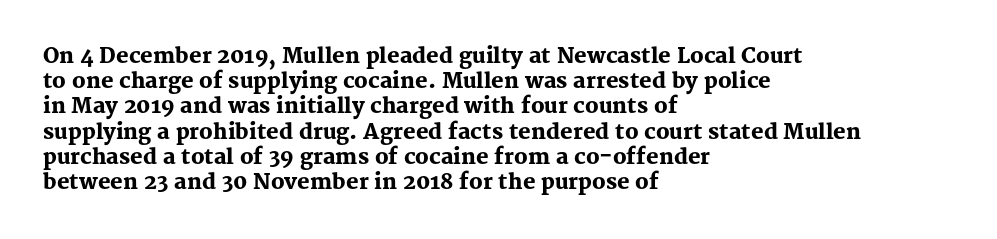
{"italic": "no", "bold": "yes", "underline": "no", "align": "left", "line_spacing_ratio": 1.2, "letter_spacing": "normal", "letter_spacing_em": 0.0, "glyph_px": 21}
